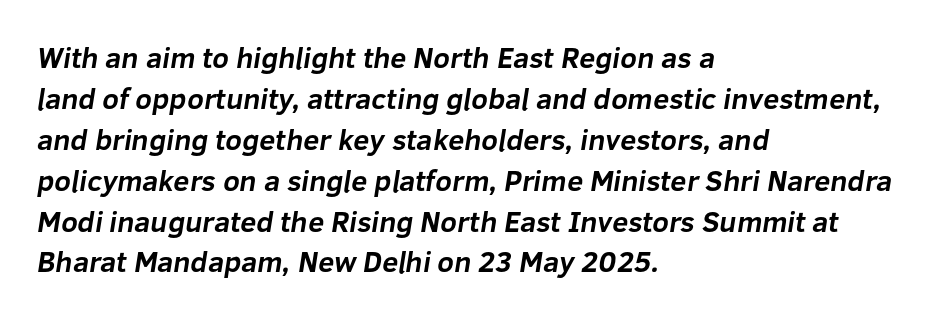
{"serif": "no", "bold": "yes", "weight": "bold", "width": "normal", "stroke_contrast": "low", "x_height": "medium", "monospaced": "no", "underline": "no", "align": "left", "line_spacing": "normal", "line_spacing_ratio": 1.41, "letter_spacing": "normal", "letter_spacing_em": 0.0, "glyph_px": 29}
